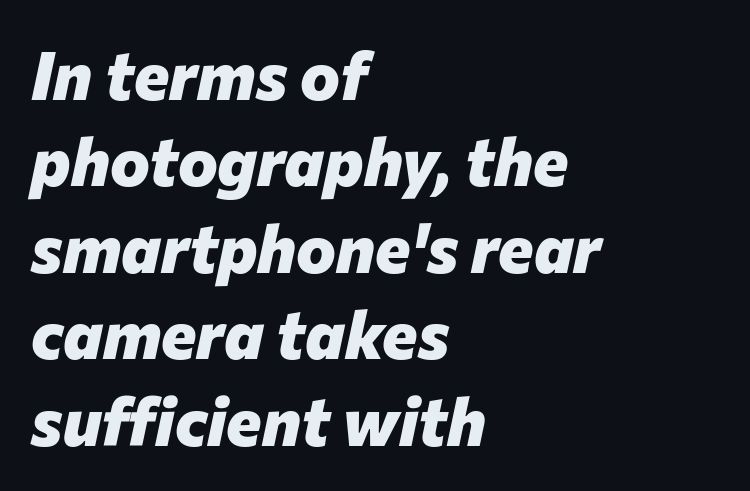
The face used here is proportionally spaced, like ordinary book or web type. Set as a true bold cut, around the 700 mark. The text block is weighted toward the left margin, trailing off unevenly rightward. Letters rest on an invisible, unmarked baseline. Successive baselines arrive at the customary interval.
